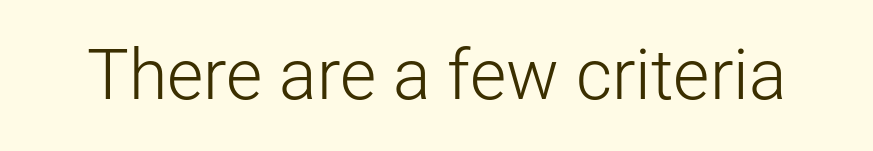
Tracking value appears to be zero — textbook default spacing. In terms of posture, this sample is upright. You can tell from the bare stems that sans-serif type was used. The space beneath each line is pristine and unruled.
